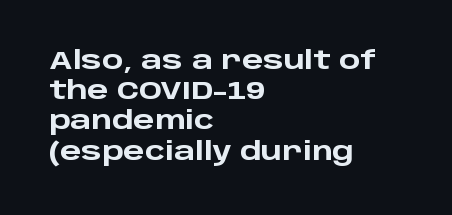
{"italic": "no", "bold": "yes", "underline": "no", "align": "left", "line_spacing_ratio": 1.21, "letter_spacing": "normal", "letter_spacing_em": 0.0, "glyph_px": 25}
